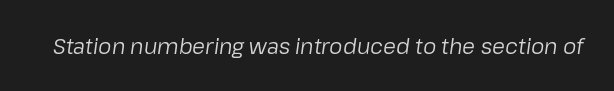
The image shows 21 px text type, italic (leaning right); set normal letter spacing, not underlined.
